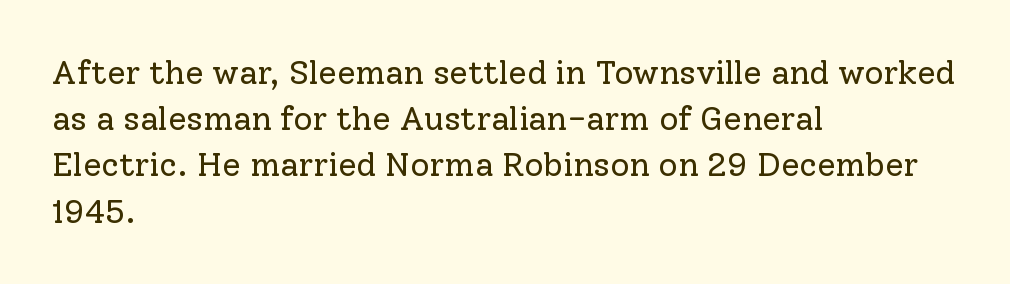
The face used here is proportionally spaced, like ordinary book or web type. The letterforms sit shoulder to shoulder at normal distance. Old-style or modern, the face here clearly has serifs. Nobody drew a line under any word here.
